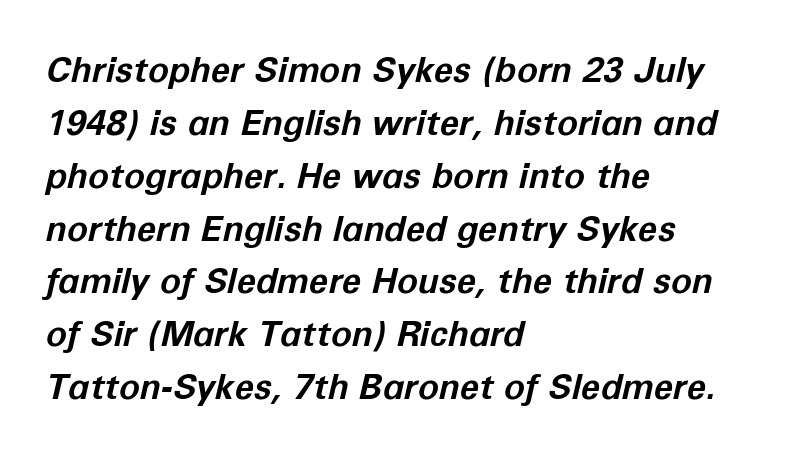
{"italic": "yes", "lean": "right", "slant_degrees": 12, "bold": "yes", "weight": "bold", "width": "normal", "stroke_contrast": "low", "x_height": "medium", "monospaced": "no", "underline": "no", "align": "left", "line_spacing": "normal", "line_spacing_ratio": 1.51, "letter_spacing": "normal", "letter_spacing_em": 0.0, "glyph_px": 35}
